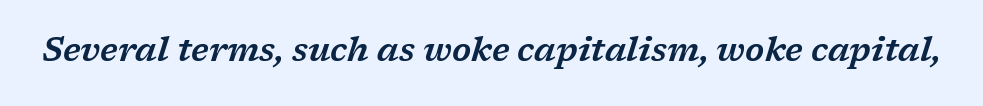
The image shows 33 px wide serif type, italic (leaning right); set normal letter spacing, not underlined; low stroke contrast and a medium x-height.
